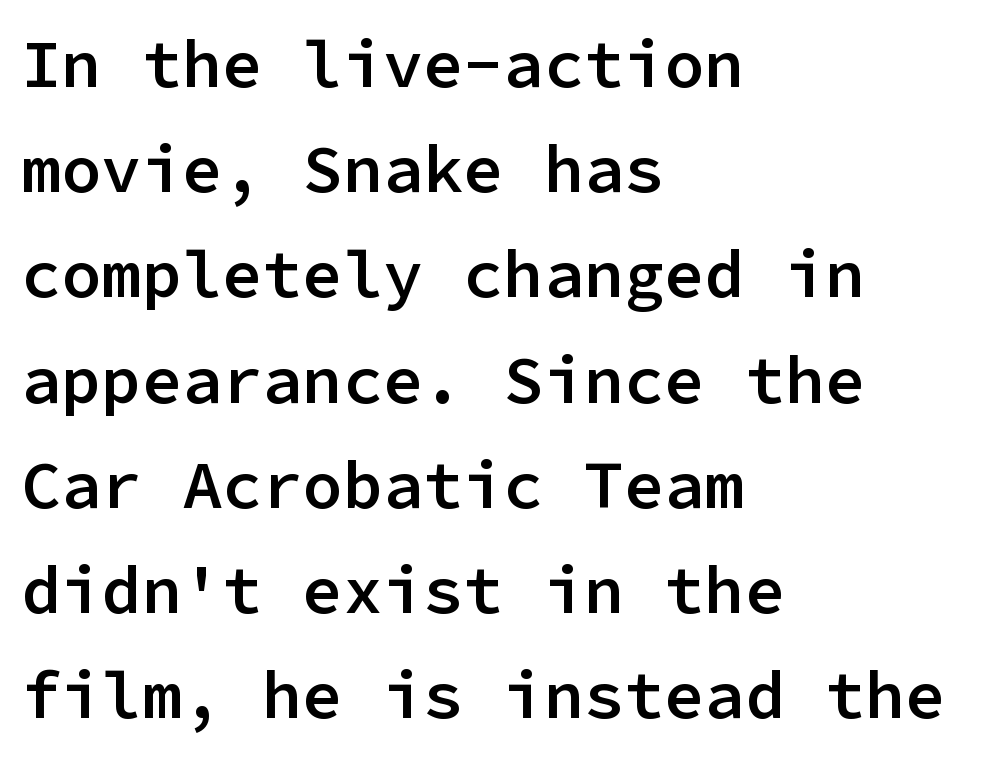
Q: Is the text bold? A: Semi-bold.
Q: Is the text italic (slanted)? A: No, it is upright.
Q: Is the typeface a serif or a sans-serif typeface? A: Sans-serif.
Q: Is the text underlined? A: No.
Q: How is the paragraph aligned? A: Left-aligned.
Q: Is the spacing between letters normal or unusually wide? A: Normal.
Q: Is the spacing between lines tight, normal or loose? A: Normal.
Q: Width (condensed, normal, or wide)? A: Normal.
Q: Stroke contrast? A: Low.
Q: x-height? A: Medium.
Q: Monospaced? A: Yes.
